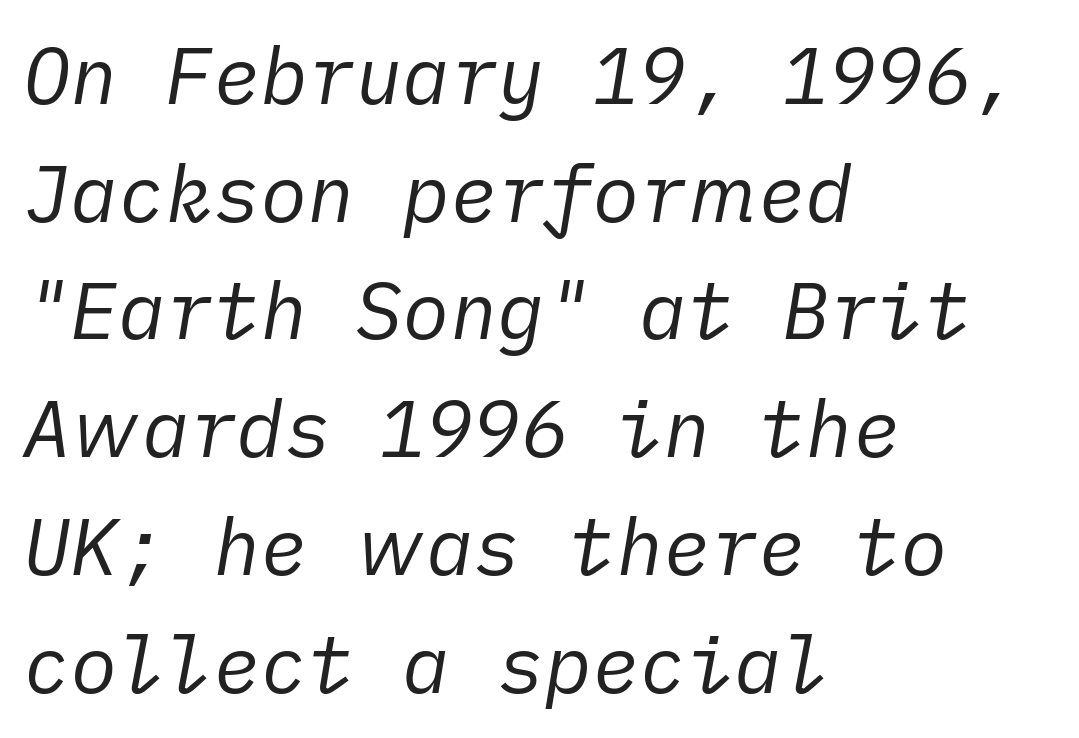
The image shows 79 px regular-weight type, italic (leaning right); set left-aligned, normal line spacing (1.49x), normal letter spacing, not underlined; low stroke contrast and a medium x-height.
